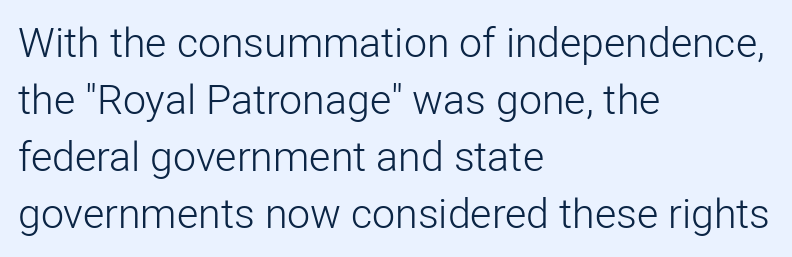
Q: Is the text bold? A: No.
Q: Is the text italic (slanted)? A: No, it is upright.
Q: Is the typeface a serif or a sans-serif typeface? A: Sans-serif.
Q: Is the text underlined? A: No.
Q: How is the paragraph aligned? A: Left-aligned.
Q: Is the spacing between letters normal or unusually wide? A: Normal.
Q: Is the spacing between lines tight, normal or loose? A: Normal.
Q: Width (condensed, normal, or wide)? A: Normal.
Q: Stroke contrast? A: Low.
Q: x-height? A: Medium.
Q: Monospaced? A: No.
